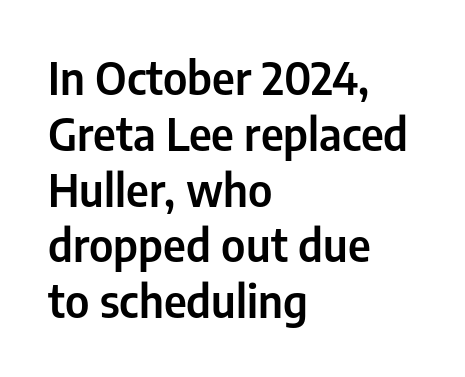
Q: Is the text italic (slanted)? A: No, it is upright.
Q: Is the typeface a serif or a sans-serif typeface? A: Sans-serif.
Q: Is the text underlined? A: No.
Q: How is the paragraph aligned? A: Left-aligned.
Q: Is the spacing between letters normal or unusually wide? A: Normal.
Q: Width (condensed, normal, or wide)? A: Condensed.
Q: Stroke contrast? A: Low.
Q: x-height? A: Medium.
Q: Monospaced? A: No.
